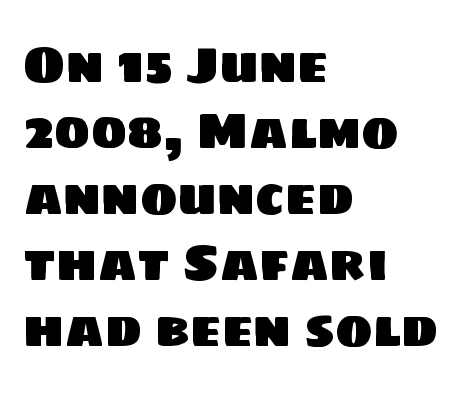
The image shows 50 px sans-serif type; set left-aligned, normal line spacing (1.32x), normal letter spacing, not underlined; low stroke contrast and a large x-height.
